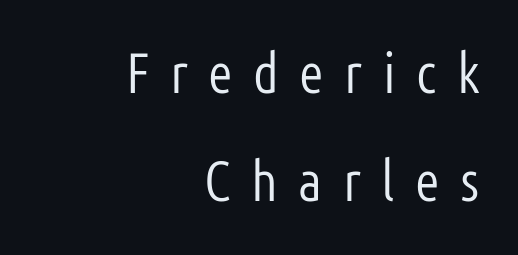
These lines are composed in type without serifs. Is this a fixed-width face? No — the glyphs have proportional, varying widths. The space beneath each line is pristine and unruled. The paragraph has a hard right edge and a soft left edge. A roman cut, with each character standing at attention.
